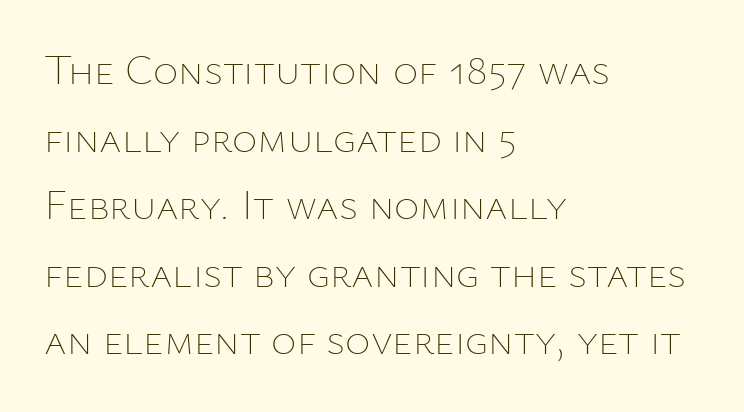
Q: Is the text bold? A: No.
Q: Is the text italic (slanted)? A: No, it is upright.
Q: Is the text underlined? A: No.
Q: How is the paragraph aligned? A: Left-aligned.
Q: Is the spacing between letters normal or unusually wide? A: Normal.
Q: Is the spacing between lines tight, normal or loose? A: Normal.
Q: Width (condensed, normal, or wide)? A: Normal.
Q: Stroke contrast? A: Low.
Q: x-height? A: Medium.
Q: Monospaced? A: No.
